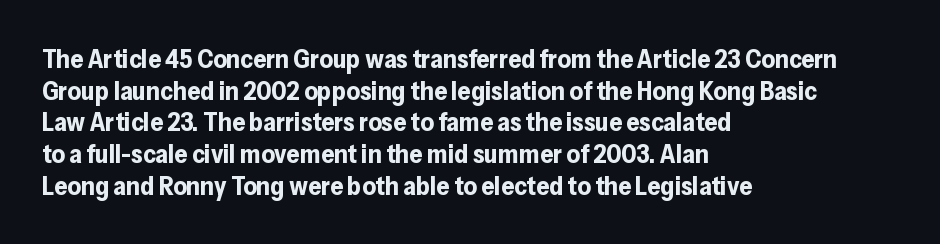
The image shows 26 px bold type, upright; set left-aligned, line spacing 1.22x, normal letter spacing, not underlined.
